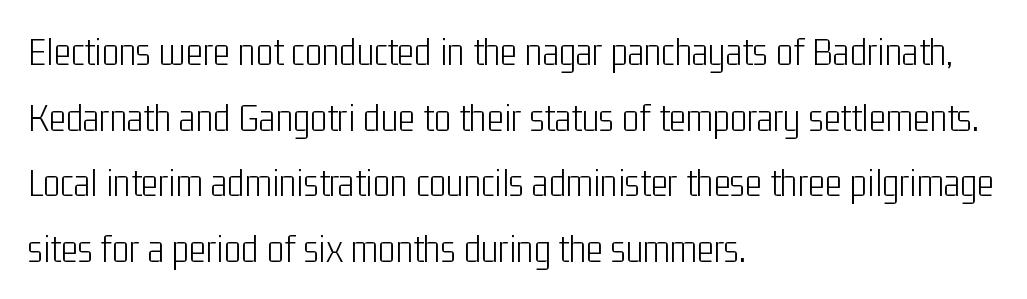
{"serif": "no", "italic": "no", "bold": "no", "weight": "light", "width": "condensed", "stroke_contrast": "low", "x_height": "medium", "monospaced": "no", "underline": "no", "align": "left", "line_spacing": "normal", "line_spacing_ratio": 1.6, "letter_spacing": "normal", "letter_spacing_em": 0.0, "glyph_px": 41}
